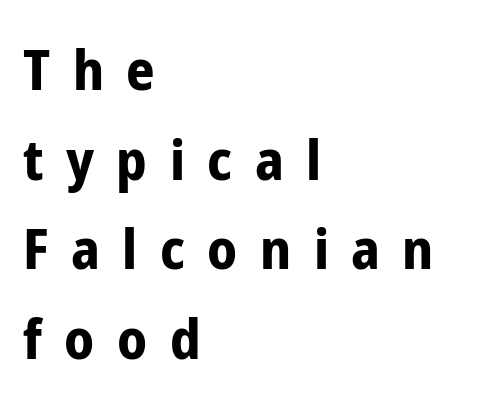
Q: Is the text bold? A: Yes.
Q: Is the text italic (slanted)? A: No, it is upright.
Q: Is the typeface a serif or a sans-serif typeface? A: Sans-serif.
Q: Is the text underlined? A: No.
Q: How is the paragraph aligned? A: Left-aligned.
Q: Is the spacing between letters normal or unusually wide? A: Unusually wide.
Q: Is the spacing between lines tight, normal or loose? A: Normal.
Q: Width (condensed, normal, or wide)? A: Condensed.
Q: Stroke contrast? A: Low.
Q: x-height? A: Medium.
Q: Monospaced? A: No.
